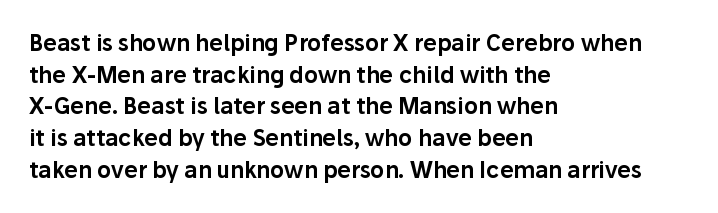
Ordinary non-slanted type is in use. Letter spacing: default. This sample is left-justified, so line endings fall wherever the words run out. Underline: absent. Successive baselines arrive at the customary interval.
